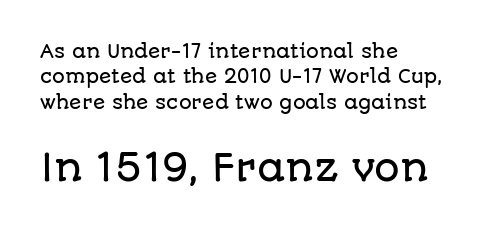
The rendering keeps characters at their native spacing. Has an underline been added? It has not. This rendering uses left alignment, leaving the right contour irregular. Is there much room between lines? A standard amount, neither cramped nor airy.
